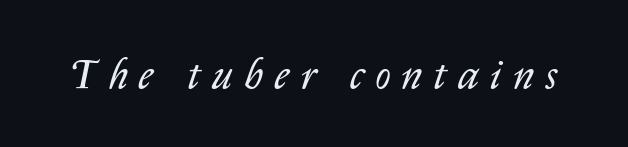
{"italic": "yes", "lean": "right", "slant_degrees": 14, "bold": "no", "weight": "regular", "width": "normal", "stroke_contrast": "low", "x_height": "medium", "monospaced": "no", "underline": "no", "letter_spacing": "wide", "letter_spacing_em": 0.28, "glyph_px": 42}
